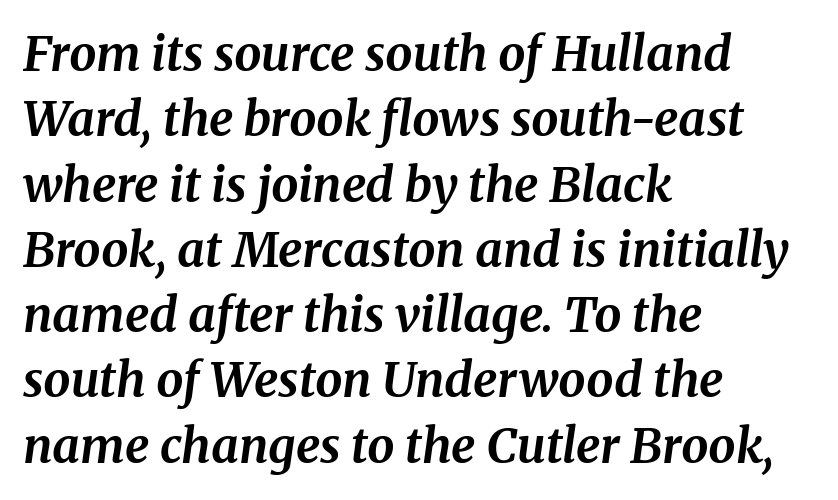
{"serif": "yes", "italic": "yes", "lean": "right", "slant_degrees": 8, "bold": "yes", "weight": "bold", "width": "normal", "stroke_contrast": "medium", "x_height": "medium", "monospaced": "no", "underline": "no", "align": "left", "line_spacing": "normal", "line_spacing_ratio": 1.36, "letter_spacing": "normal", "letter_spacing_em": 0.0, "glyph_px": 48}
